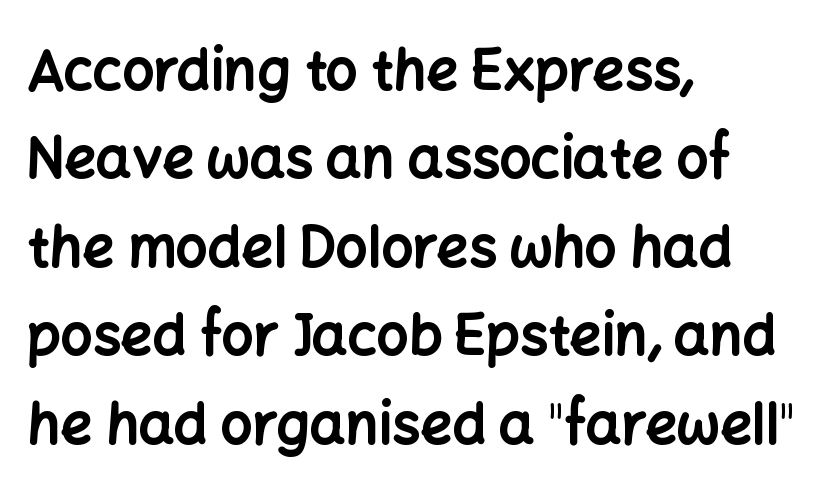
Q: Is the text bold? A: Yes.
Q: Is the text italic (slanted)? A: No, it is upright.
Q: Is the typeface a serif or a sans-serif typeface? A: Sans-serif.
Q: Is the text underlined? A: No.
Q: How is the paragraph aligned? A: Left-aligned.
Q: Is the spacing between letters normal or unusually wide? A: Normal.
Q: Is the spacing between lines tight, normal or loose? A: Normal.
Q: Width (condensed, normal, or wide)? A: Normal.
Q: Stroke contrast? A: Low.
Q: x-height? A: Medium.
Q: Monospaced? A: No.
